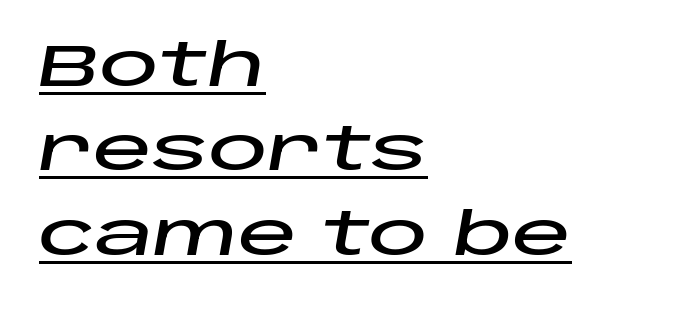
Q: Is the text italic (slanted)? A: Yes, it leans right by about 10 degrees.
Q: Is the text underlined? A: Yes.
Q: How is the paragraph aligned? A: Left-aligned.
Q: Is the spacing between letters normal or unusually wide? A: Normal.
Q: Is the spacing between lines tight, normal or loose? A: Normal.
Q: Width (condensed, normal, or wide)? A: Wide.
Q: Stroke contrast? A: Low.
Q: x-height? A: Large.
Q: Monospaced? A: No.
